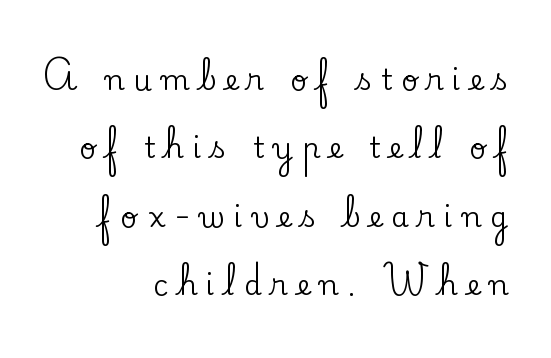
Q: Is the text italic (slanted)? A: No, it is upright.
Q: Is the typeface a serif or a sans-serif typeface? A: Serif.
Q: Is the text underlined? A: No.
Q: How is the paragraph aligned? A: Right-aligned.
Q: Is the spacing between letters normal or unusually wide? A: Unusually wide.
Q: Is the spacing between lines tight, normal or loose? A: Loose.
Q: Width (condensed, normal, or wide)? A: Normal.
Q: Stroke contrast? A: Low.
Q: x-height? A: Small.
Q: Monospaced? A: No.
